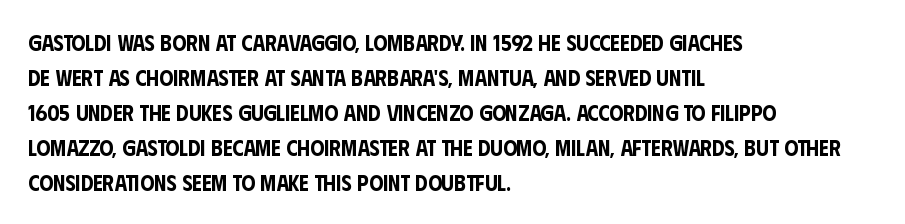
The vertical gap from one line to the next is medium. In terms of posture, this sample is upright. The ragged edge is on the right, which tells us the setting is flush left. Look at the tracking — it's just the regular setting, nothing added. Only glyphs here, with clear space below each row.
